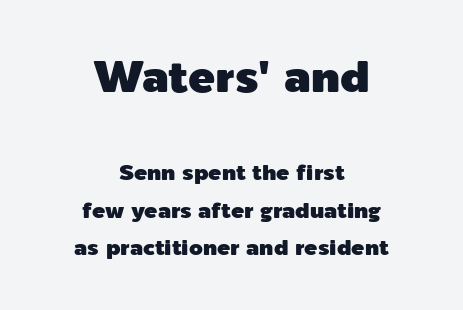
{"serif": "no", "italic": "no", "width": "normal", "x_height": "medium", "monospaced": "no", "underline": "no", "align": "center", "line_spacing": "normal", "line_spacing_ratio": 1.7, "letter_spacing": "normal", "letter_spacing_em": 0.0, "larger_block": "first", "size_ratio": 2.05, "glyph_px": 45}
